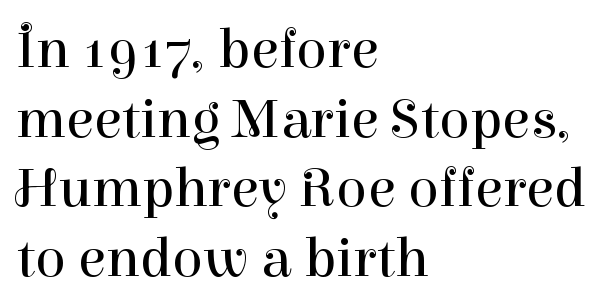
{"serif": "yes", "italic": "no", "bold": "no", "weight": "regular", "width": "normal", "stroke_contrast": "high", "x_height": "medium", "monospaced": "no", "underline": "no", "align": "left", "line_spacing_ratio": 1.22, "letter_spacing": "normal", "letter_spacing_em": 0.0, "glyph_px": 57}
